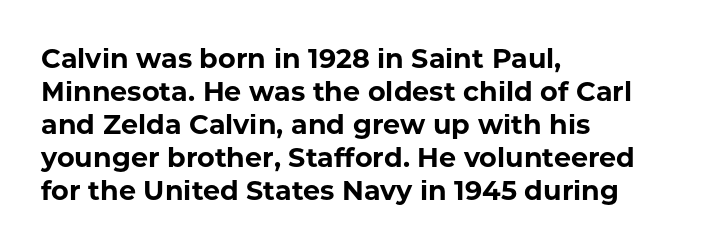
Words float on clear page, feet unadorned. Does the lettering tilt? It doesn't — this is upright. Visually the block forms a straight wall on the left and a jagged coastline on the right. These words are printed bold, with thick strokes throughout. Characters follow at the spacing the type designer built in.
